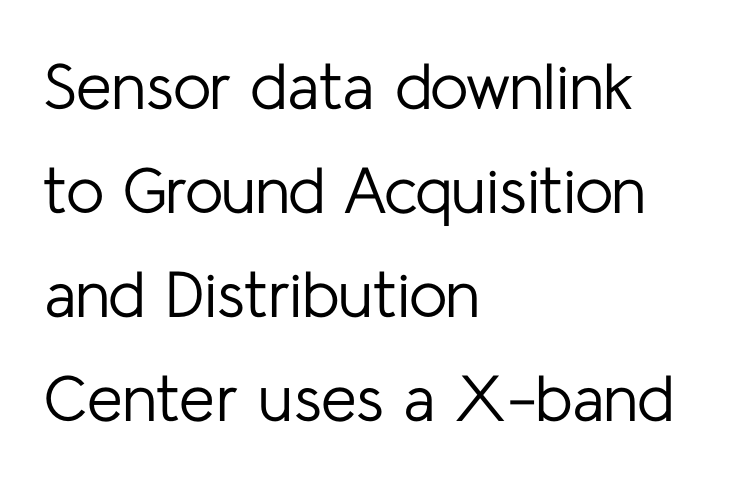
{"serif": "no", "italic": "no", "bold": "no", "weight": "regular", "width": "normal", "stroke_contrast": "low", "x_height": "medium", "monospaced": "no", "underline": "no", "align": "left", "line_spacing": "normal", "line_spacing_ratio": 1.6, "letter_spacing": "normal", "letter_spacing_em": 0.0, "glyph_px": 65}
